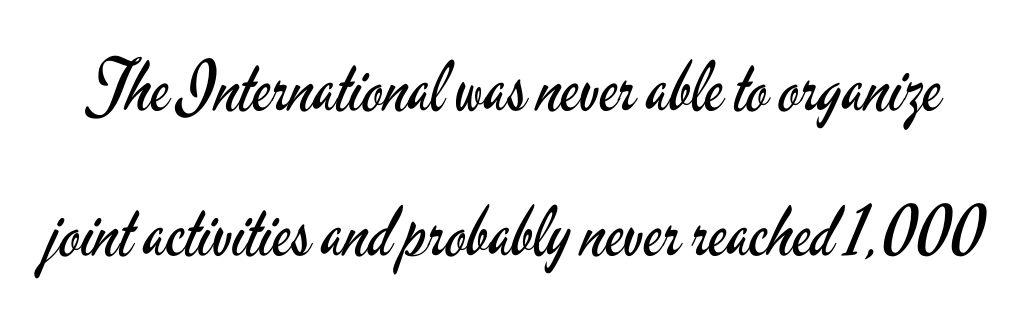
Q: Is the text bold? A: No.
Q: Is the text italic (slanted)? A: Yes.
Q: Is the typeface a serif or a sans-serif typeface? A: Sans-serif.
Q: Is the text underlined? A: No.
Q: Is the spacing between letters normal or unusually wide? A: Normal.
Q: Is the spacing between lines tight, normal or loose? A: Loose.
Q: Width (condensed, normal, or wide)? A: Condensed.
Q: Stroke contrast? A: Low.
Q: x-height? A: Small.
Q: Monospaced? A: No.
